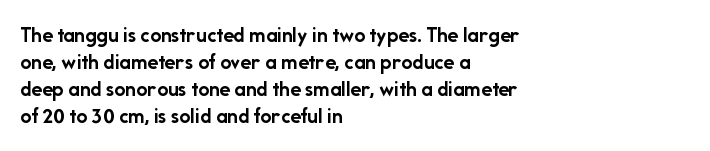
The image shows 22 px bold type, upright; set left-aligned, line spacing 1.22x, normal letter spacing, not underlined.
